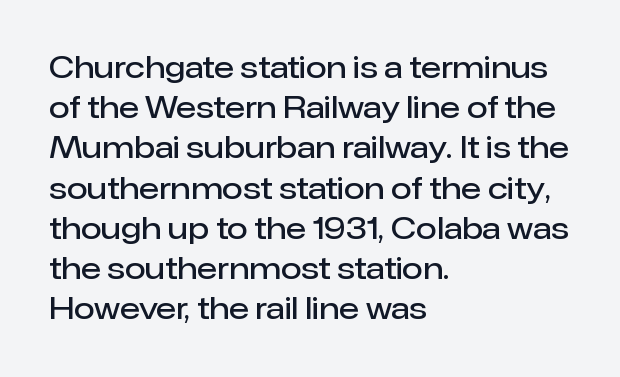
Q: Is the text bold? A: Semi-bold.
Q: Is the text italic (slanted)? A: No, it is upright.
Q: Is the typeface a serif or a sans-serif typeface? A: Sans-serif.
Q: Is the text underlined? A: No.
Q: How is the paragraph aligned? A: Left-aligned.
Q: Is the spacing between letters normal or unusually wide? A: Normal.
Q: Is the spacing between lines tight, normal or loose? A: Normal.
Q: Width (condensed, normal, or wide)? A: Normal.
Q: Stroke contrast? A: Low.
Q: x-height? A: Medium.
Q: Monospaced? A: No.
